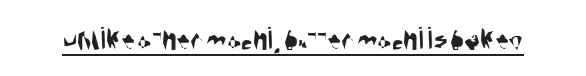
Unlike a traditional serif, this face leaves its strokes unadorned. Decoration check: the copy is underlined. These lines are rendered in a variable-pitch font. Tracking value appears to be zero — textbook default spacing.
